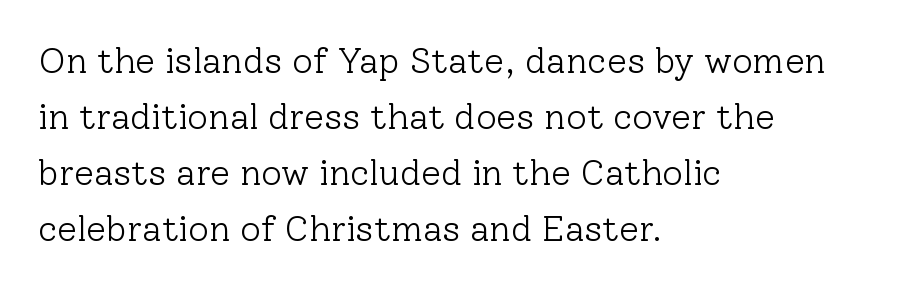
The image shows 36 px light serif type, upright; set left-aligned, normal line spacing (1.56x), normal letter spacing, not underlined; low stroke contrast and a medium x-height.
